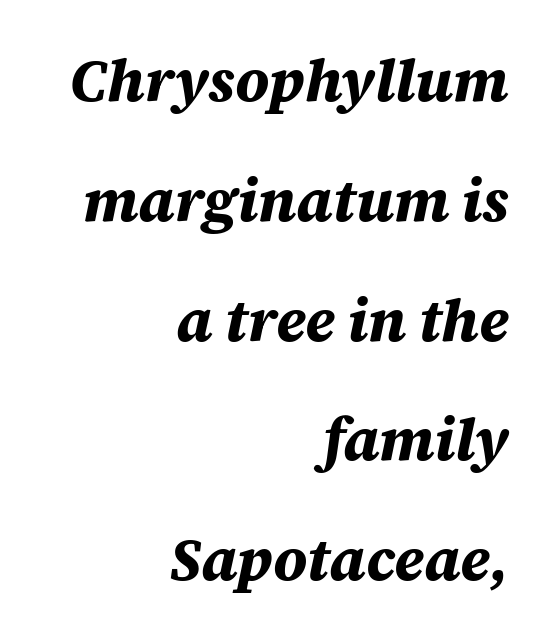
Heavy, bold letterforms. The paragraph shown leans on its right margin. Loosely led — the rows are spread out. What stands out about the letter spacing? Nothing — it is the standard amount. Character widths vary here, with narrow letters taking less room than wide ones.
